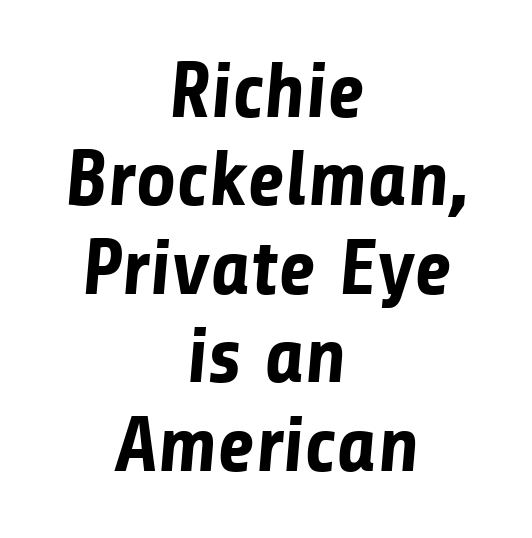
The passage shown is typed in a proportional face where columns would drift. Cramped leading. Short note: letters normally spaced. Stroke terminals: plain, sans-serif. Descender tails drop into unmarked territory.
